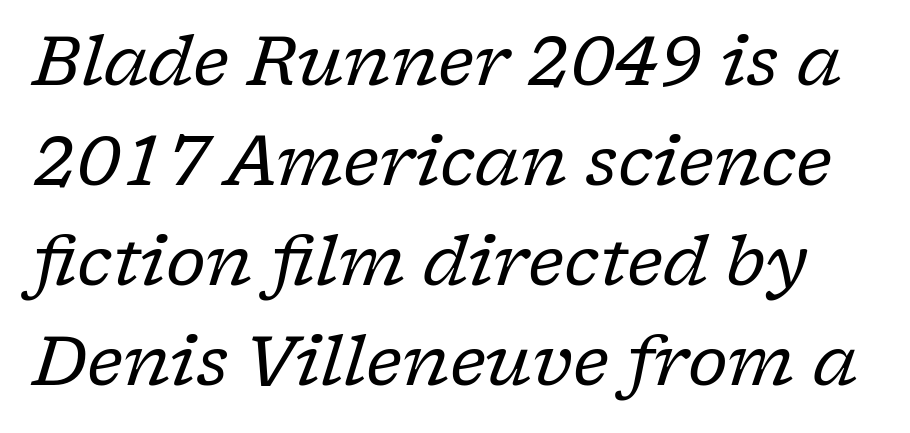
Slant detected: the letters are inclined. A typesetter would label this face a serif. No extra tracking has been applied to these lines. The passage shown is typed in a proportional face where columns would drift. Letters rest on an invisible, unmarked baseline. A typesetter would call this leading conventional body-copy spacing.
